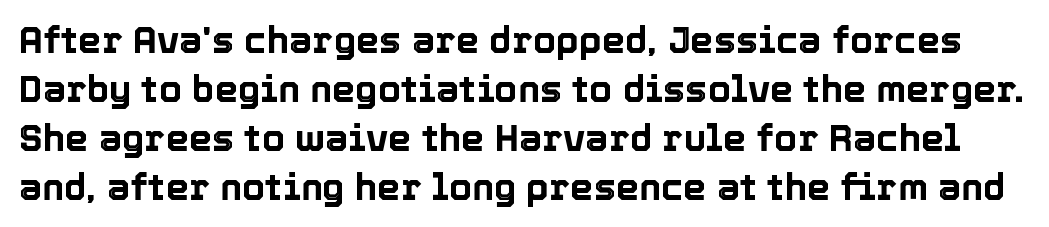
{"italic": "no", "width": "normal", "x_height": "medium", "monospaced": "no", "underline": "no", "line_spacing": "normal", "line_spacing_ratio": 1.32, "letter_spacing": "normal", "letter_spacing_em": 0.0, "glyph_px": 37}
